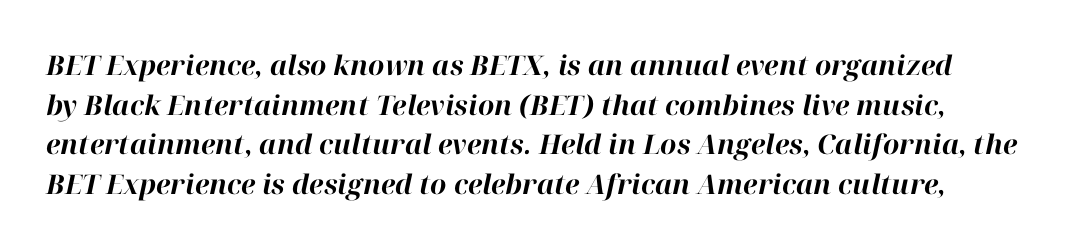
Q: Is the text bold? A: Yes.
Q: Is the text italic (slanted)? A: Yes, it leans right by about 12 degrees.
Q: Is the text underlined? A: No.
Q: Is the spacing between letters normal or unusually wide? A: Normal.
Q: Is the spacing between lines tight, normal or loose? A: Normal.
